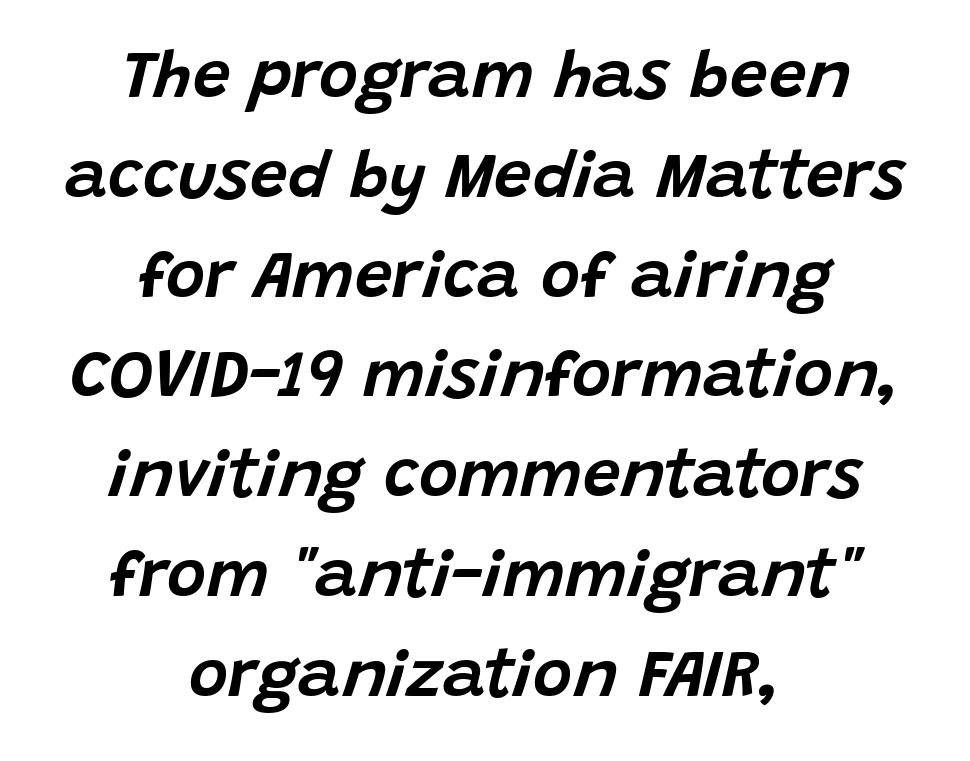
{"italic": "yes", "lean": "right", "slant_degrees": 15, "width": "normal", "stroke_contrast": "low", "x_height": "large", "monospaced": "no", "underline": "no", "align": "center", "line_spacing": "normal", "line_spacing_ratio": 1.49, "letter_spacing": "normal", "letter_spacing_em": 0.0, "glyph_px": 67}
